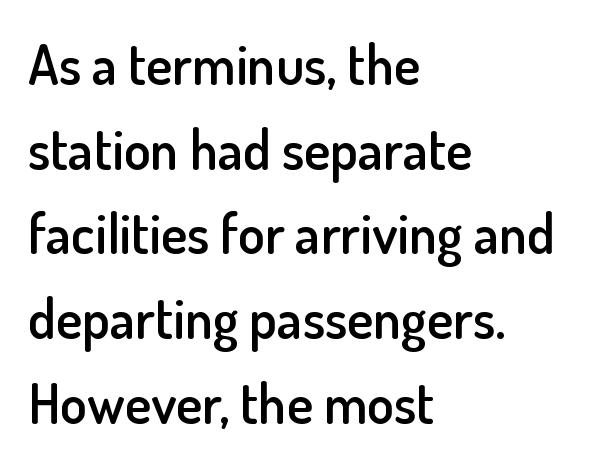
{"serif": "no", "italic": "no", "bold": "semi", "weight": "semibold", "width": "normal", "stroke_contrast": "low", "x_height": "small", "monospaced": "no", "underline": "no", "align": "left", "line_spacing": "normal", "line_spacing_ratio": 1.54, "letter_spacing": "normal", "letter_spacing_em": 0.0, "glyph_px": 55}
